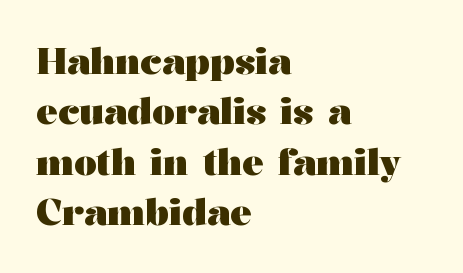
Q: Is the text bold? A: Yes.
Q: Is the text italic (slanted)? A: No, it is upright.
Q: Is the typeface a serif or a sans-serif typeface? A: Serif.
Q: Is the text underlined? A: No.
Q: How is the paragraph aligned? A: Left-aligned.
Q: Is the spacing between letters normal or unusually wide? A: Normal.
Q: Is the spacing between lines tight, normal or loose? A: Normal.
Q: Width (condensed, normal, or wide)? A: Wide.
Q: Stroke contrast? A: Medium.
Q: x-height? A: Medium.
Q: Monospaced? A: No.
